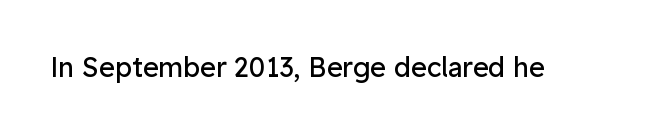
Has an underline been added? It has not. The type is set solid horizontally, with unmodified tracking. The characters are drawn with everyday or finer stroke widths. Every character sits straight up, as roman type does.
